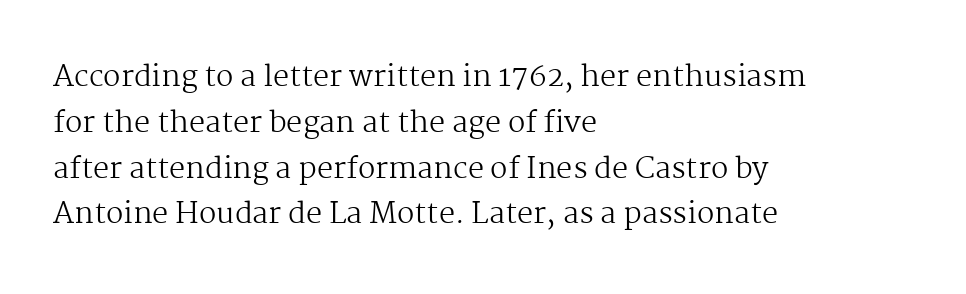
The string is rendered with underlining switched off. No letter is thick-stroked: the sample isn't bold. The compositor pushed each line to the left boundary. Spacing verdict: proportional, widths tailored to each character. Serif or sans? Serif — the stroke terminals have little feet.
